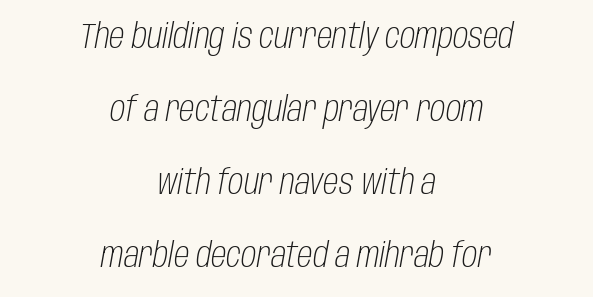
The image shows 35 px light, condensed type, italic (leaning right); set centered, loose line spacing (2.09x), normal letter spacing, not underlined; low stroke contrast and a large x-height.
